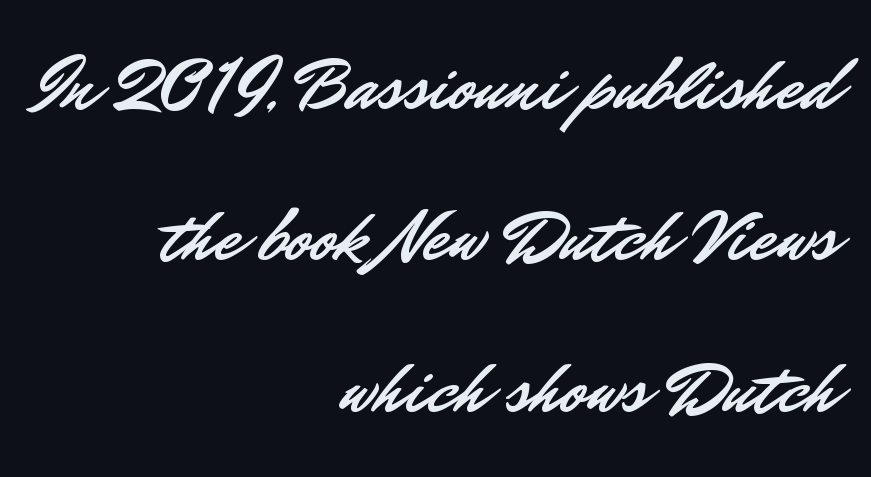
Q: Is the text italic (slanted)? A: Yes.
Q: Is the typeface a serif or a sans-serif typeface? A: Sans-serif.
Q: Is the text underlined? A: No.
Q: How is the paragraph aligned? A: Right-aligned.
Q: Is the spacing between letters normal or unusually wide? A: Normal.
Q: Is the spacing between lines tight, normal or loose? A: Loose.
Q: Width (condensed, normal, or wide)? A: Normal.
Q: Stroke contrast? A: Low.
Q: x-height? A: Small.
Q: Monospaced? A: No.
